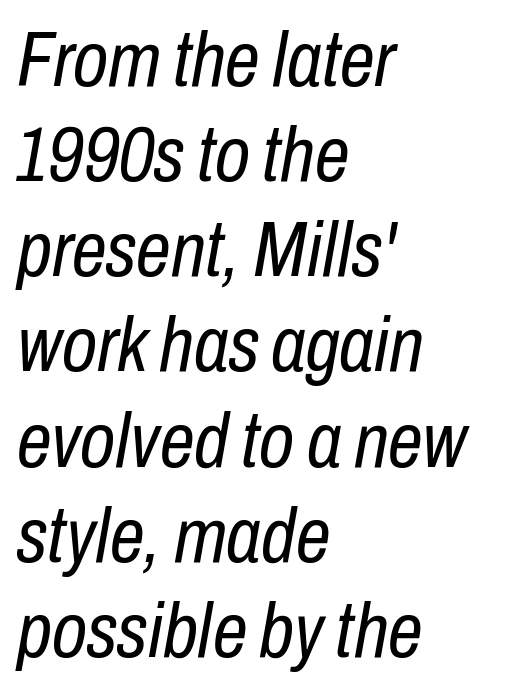
Q: Is the text bold? A: No.
Q: Is the text italic (slanted)? A: Yes, it leans right by about 10 degrees.
Q: Is the text underlined? A: No.
Q: How is the paragraph aligned? A: Left-aligned.
Q: Is the spacing between letters normal or unusually wide? A: Normal.
Q: Width (condensed, normal, or wide)? A: Condensed.
Q: Stroke contrast? A: Low.
Q: x-height? A: Medium.
Q: Monospaced? A: No.
